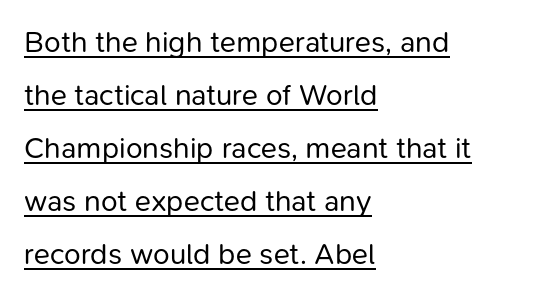
The image shows 30 px regular-weight sans-serif type, upright; set left-aligned, line spacing 1.77x, normal letter spacing, underlined; low stroke contrast and a medium x-height.
